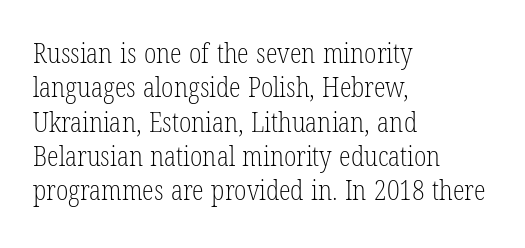
Q: Is the text bold? A: No.
Q: Is the text italic (slanted)? A: No, it is upright.
Q: Is the text underlined? A: No.
Q: How is the paragraph aligned? A: Left-aligned.
Q: Is the spacing between letters normal or unusually wide? A: Normal.
Q: Is the spacing between lines tight, normal or loose? A: Normal.
